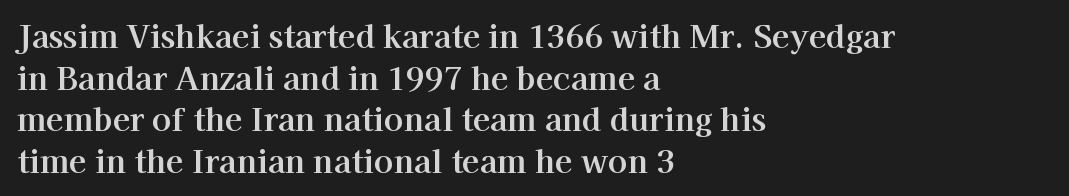
Q: Is the text italic (slanted)? A: No, it is upright.
Q: Is the typeface a serif or a sans-serif typeface? A: Serif.
Q: Is the text underlined? A: No.
Q: How is the paragraph aligned? A: Left-aligned.
Q: Is the spacing between letters normal or unusually wide? A: Normal.
Q: Is the spacing between lines tight, normal or loose? A: Normal.
Q: Width (condensed, normal, or wide)? A: Normal.
Q: Stroke contrast? A: High.
Q: x-height? A: Medium.
Q: Monospaced? A: No.
